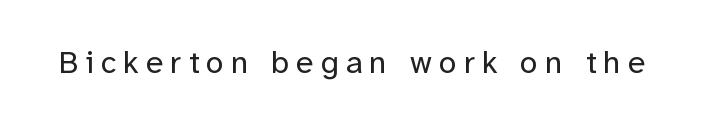
Q: Is the text bold? A: No.
Q: Is the text italic (slanted)? A: No, it is upright.
Q: Is the typeface a serif or a sans-serif typeface? A: Sans-serif.
Q: Is the text underlined? A: No.
Q: Is the spacing between letters normal or unusually wide? A: Unusually wide.
Q: Width (condensed, normal, or wide)? A: Normal.
Q: Stroke contrast? A: Low.
Q: x-height? A: Medium.
Q: Monospaced? A: No.
